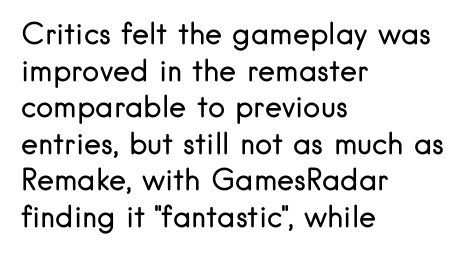
{"serif": "no", "italic": "no", "bold": "no", "weight": "regular", "width": "normal", "stroke_contrast": "low", "x_height": "small", "monospaced": "no", "underline": "no", "align": "left", "line_spacing": "normal", "line_spacing_ratio": 1.26, "letter_spacing": "normal", "letter_spacing_em": 0.0, "glyph_px": 29}
